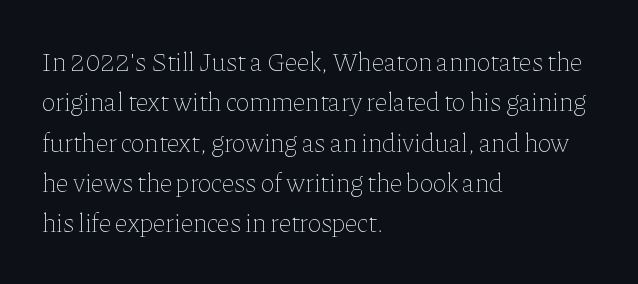
{"italic": "no", "bold": "no", "underline": "no", "align": "left", "line_spacing": "normal", "line_spacing_ratio": 1.55, "letter_spacing": "normal", "letter_spacing_em": 0.0, "glyph_px": 26}
